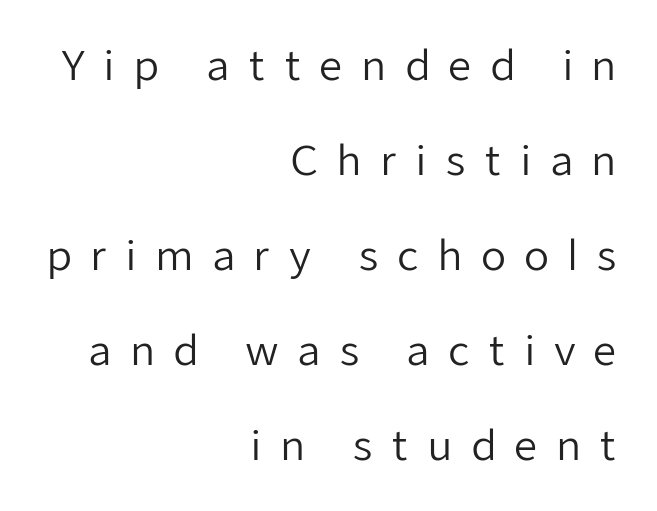
Q: Is the text bold? A: No.
Q: Is the text italic (slanted)? A: No, it is upright.
Q: Is the typeface a serif or a sans-serif typeface? A: Sans-serif.
Q: Is the text underlined? A: No.
Q: How is the paragraph aligned? A: Right-aligned.
Q: Is the spacing between letters normal or unusually wide? A: Unusually wide.
Q: Is the spacing between lines tight, normal or loose? A: Loose.
Q: Width (condensed, normal, or wide)? A: Normal.
Q: Stroke contrast? A: Low.
Q: x-height? A: Medium.
Q: Monospaced? A: No.
